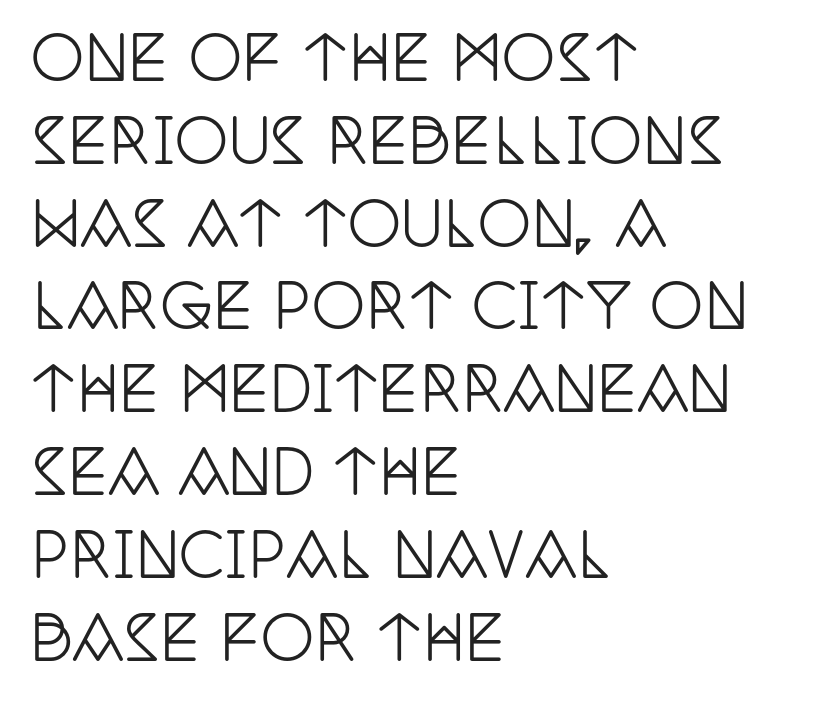
Q: Is the text italic (slanted)? A: No, it is upright.
Q: Is the typeface a serif or a sans-serif typeface? A: Serif.
Q: Is the text underlined? A: No.
Q: How is the paragraph aligned? A: Left-aligned.
Q: Is the spacing between letters normal or unusually wide? A: Normal.
Q: Is the spacing between lines tight, normal or loose? A: Normal.
Q: Width (condensed, normal, or wide)? A: Condensed.
Q: Stroke contrast? A: Low.
Q: x-height? A: Large.
Q: Monospaced? A: No.
